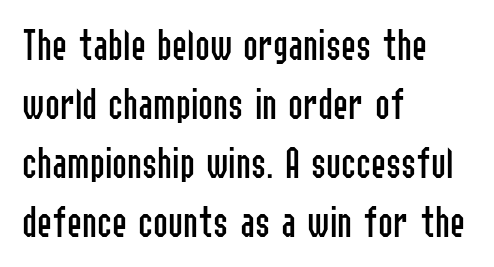
The image shows 45 px regular-weight, condensed sans-serif type, upright; set left-aligned, normal line spacing (1.31x), normal letter spacing, not underlined; low stroke contrast and a medium x-height.
